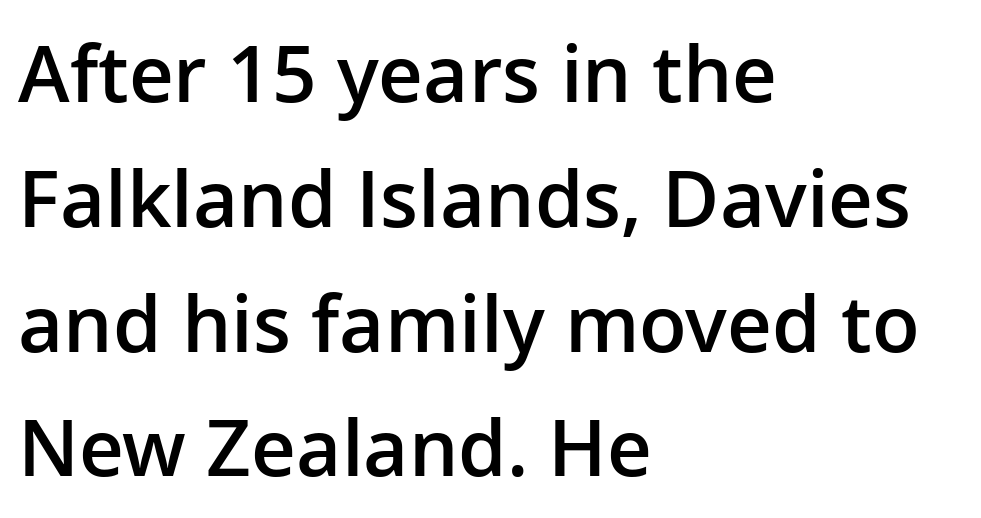
Q: Is the text bold? A: Semi-bold.
Q: Is the text italic (slanted)? A: No, it is upright.
Q: Is the typeface a serif or a sans-serif typeface? A: Sans-serif.
Q: Is the text underlined? A: No.
Q: How is the paragraph aligned? A: Left-aligned.
Q: Is the spacing between letters normal or unusually wide? A: Normal.
Q: Is the spacing between lines tight, normal or loose? A: Normal.
Q: Width (condensed, normal, or wide)? A: Normal.
Q: Stroke contrast? A: Low.
Q: x-height? A: Medium.
Q: Monospaced? A: No.
